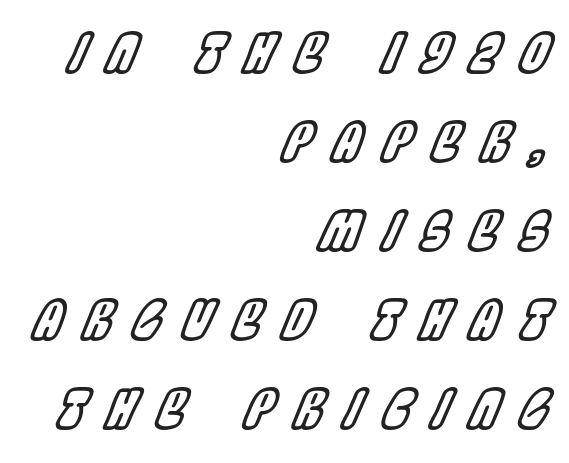
The specimen reads as italic at a glance. Has an underline been added? It has not. How would I describe the line gaps? Plain and ordinary. The passage shown is typed in a proportional face where columns would drift.
